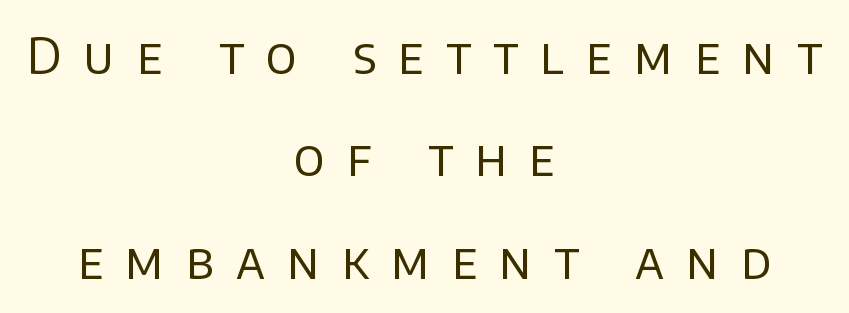
{"serif": "no", "italic": "no", "bold": "no", "weight": "regular", "width": "normal", "stroke_contrast": "low", "x_height": "large", "monospaced": "no", "underline": "no", "align": "center", "line_spacing": "loose", "line_spacing_ratio": 2.09, "letter_spacing": "wide", "letter_spacing_em": 0.45, "glyph_px": 49}
